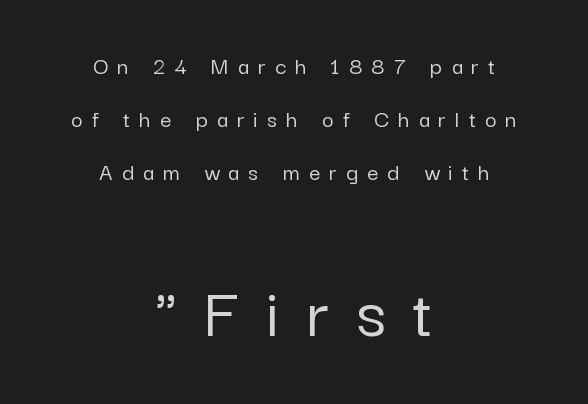
Q: Is the text italic (slanted)? A: No, it is upright.
Q: Is the typeface a serif or a sans-serif typeface? A: Sans-serif.
Q: Is the text underlined? A: No.
Q: How is the paragraph aligned? A: Centered.
Q: Is the spacing between letters normal or unusually wide? A: Unusually wide.
Q: Is the spacing between lines tight, normal or loose? A: Loose.
Q: Which block of text is set in a larger size, the first (top) or the second (bottom)? A: The second (bottom) one.
Q: Width (condensed, normal, or wide)? A: Normal.
Q: Stroke contrast? A: Low.
Q: x-height? A: Medium.
Q: Monospaced? A: No.
